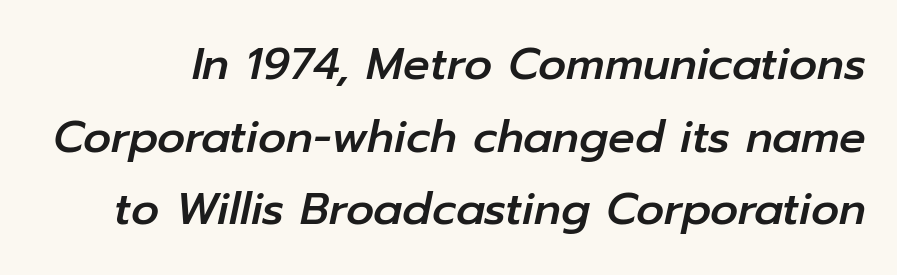
Q: Is the text italic (slanted)? A: Yes, it leans right by about 12 degrees.
Q: Is the text underlined? A: No.
Q: Is the spacing between letters normal or unusually wide? A: Normal.
Q: Is the spacing between lines tight, normal or loose? A: Normal.
Q: Width (condensed, normal, or wide)? A: Normal.
Q: Stroke contrast? A: Low.
Q: x-height? A: Medium.
Q: Monospaced? A: No.
